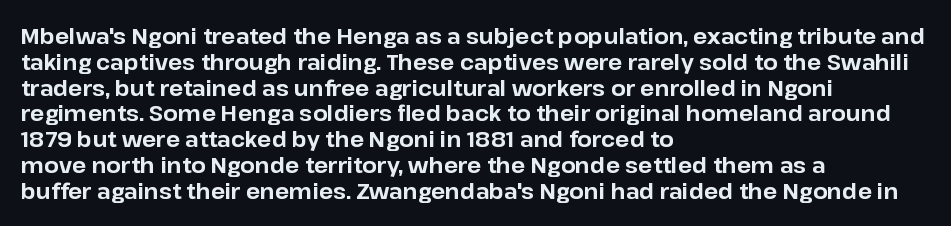
The letters stand upright; this is a roman face. Every row of glyphs begins at an identical x-position on the left. Between one letter and the next there's only the usual sliver of space. Caption: bold face, heavy strokes.
